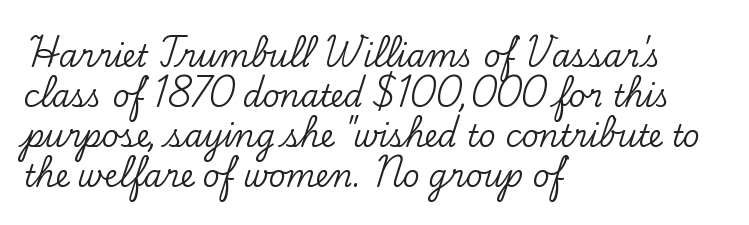
{"serif": "yes", "width": "normal", "stroke_contrast": "low", "x_height": "small", "monospaced": "no", "underline": "no", "align": "left", "line_spacing": "normal", "line_spacing_ratio": 1.33, "letter_spacing": "normal", "letter_spacing_em": 0.0, "glyph_px": 30}
